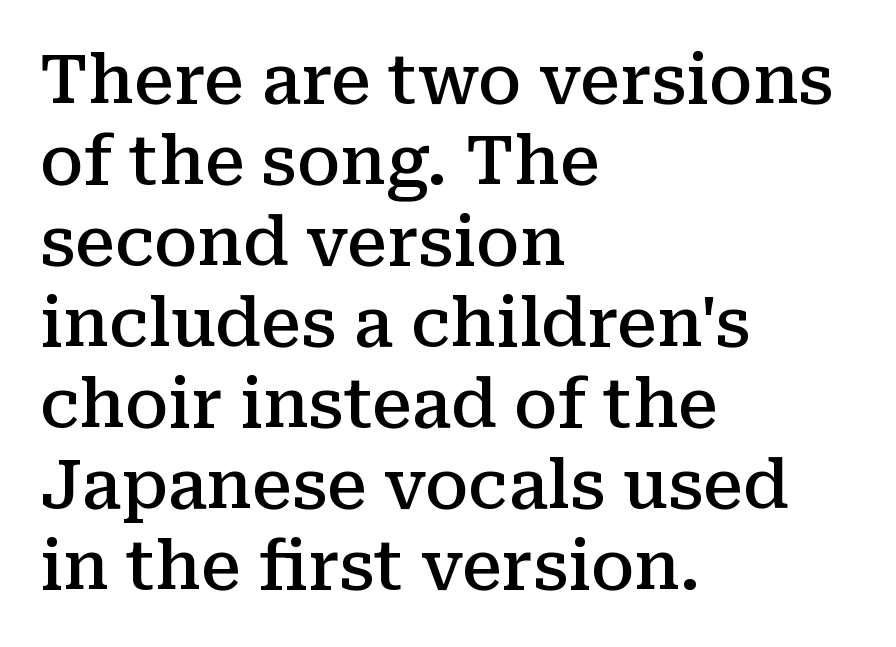
{"serif": "yes", "italic": "no", "bold": "semi", "weight": "semibold", "width": "normal", "stroke_contrast": "medium", "x_height": "medium", "monospaced": "no", "underline": "no", "align": "left", "line_spacing_ratio": 1.21, "letter_spacing": "normal", "letter_spacing_em": 0.0, "glyph_px": 67}
